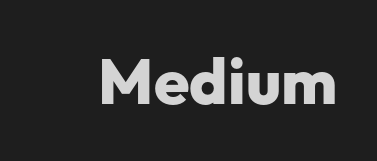
The image shows 64 px heavy sans-serif type, upright; set normal letter spacing, not underlined; low stroke contrast and a medium x-height.
